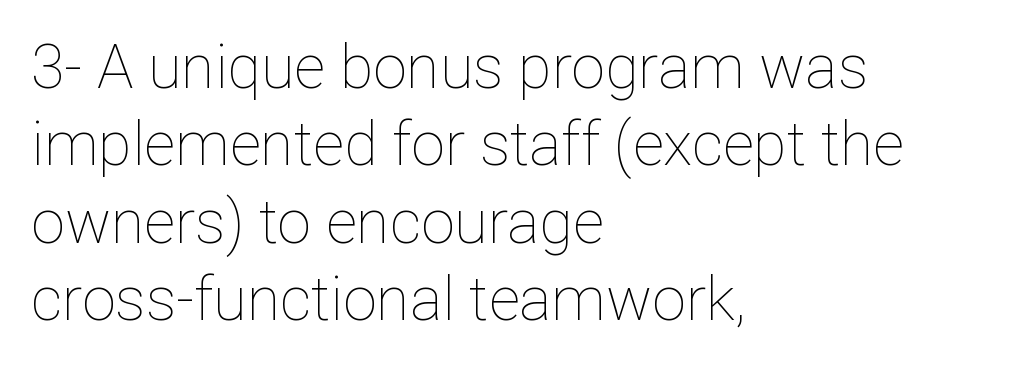
The rendering uses natural spacing where letterforms have individual widths. The lettering stays uniformly vertical, giving the passage a roman look. Reading down the column, the eye jumps a familiar distance to each next line. If you drew a ruler down the left edge, every line would touch it. Summary of weight: not heavy and not bold. Has an underline been added? It has not.
